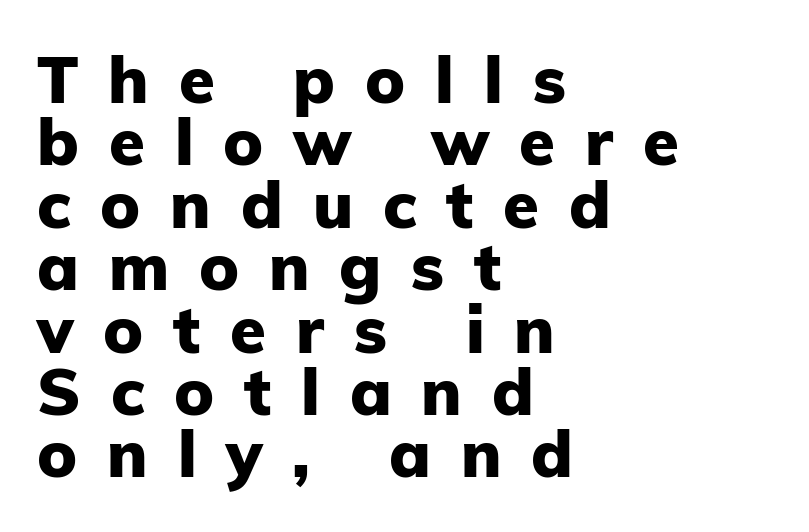
The image shows 65 px heavy sans-serif type, upright; set left-aligned, tight line spacing (0.96x), unusually wide letter spacing (+0.46 em), not underlined; low stroke contrast and a medium x-height.
